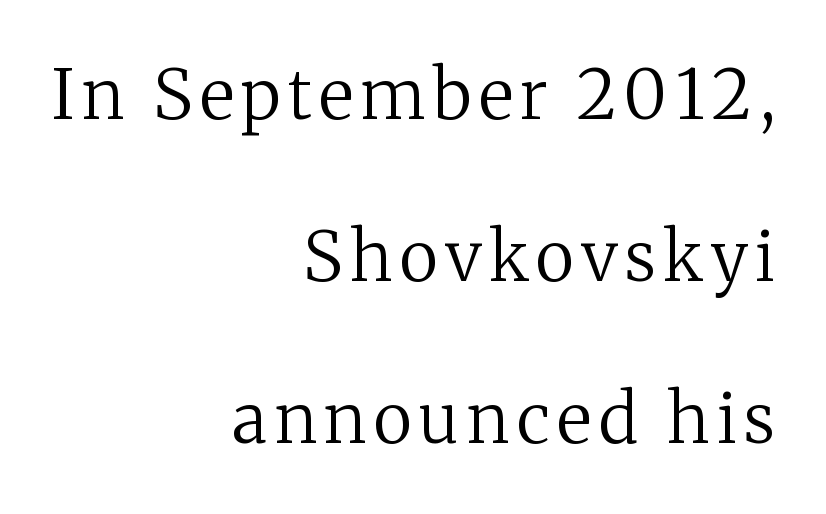
The image shows 69 px regular-weight serif type, upright; set right-aligned, loose line spacing (2.35x), not underlined; medium stroke contrast and a medium x-height.
